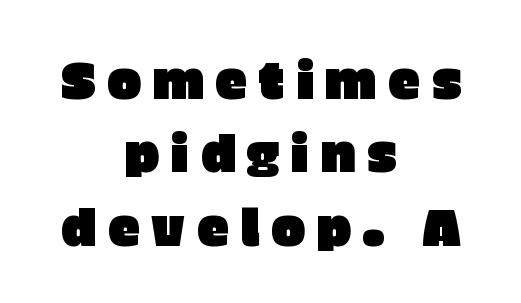
{"serif": "no", "italic": "no", "width": "normal", "stroke_contrast": "low", "x_height": "large", "monospaced": "no", "underline": "no", "align": "center", "line_spacing": "normal", "line_spacing_ratio": 1.41, "letter_spacing": "wide", "letter_spacing_em": 0.21, "glyph_px": 52}
